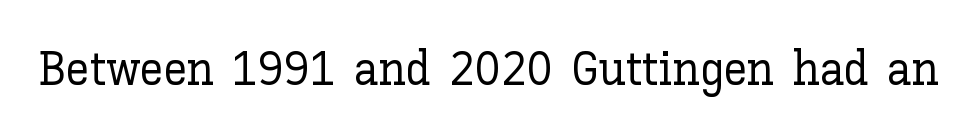
{"italic": "no", "width": "normal", "stroke_contrast": "low", "x_height": "medium", "monospaced": "no", "underline": "no", "letter_spacing": "normal", "letter_spacing_em": 0.0, "glyph_px": 48}
